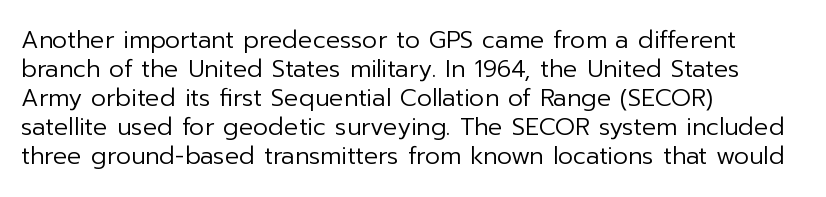
The image shows 24 px text type, upright; set left-aligned, line spacing 1.21x, normal letter spacing, not underlined.
